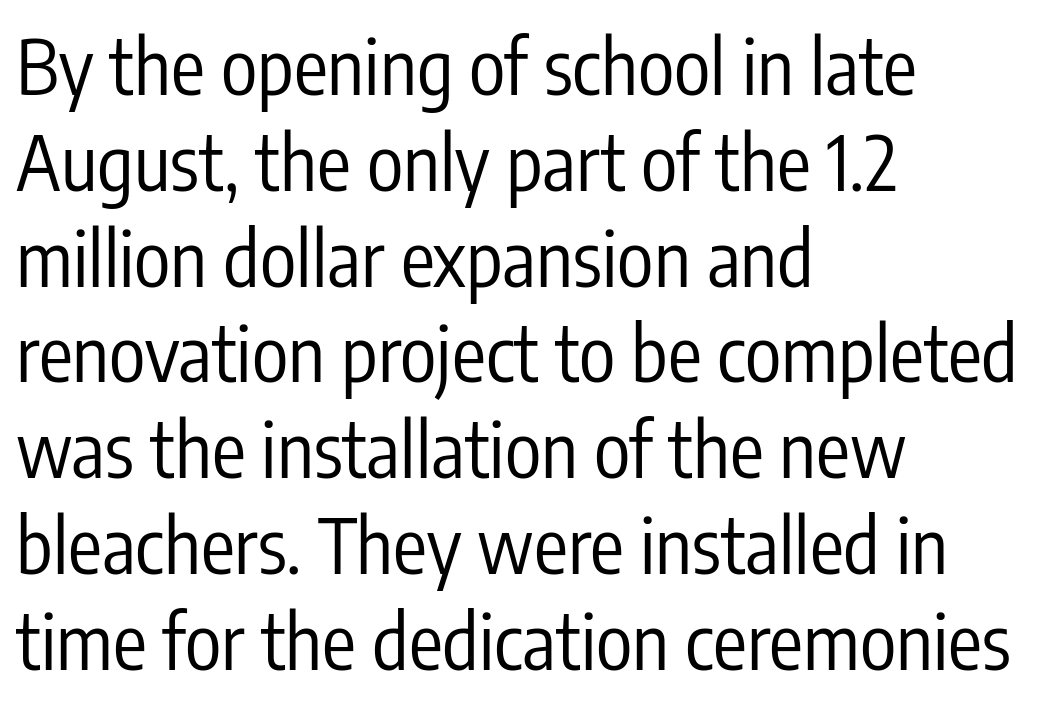
{"serif": "no", "italic": "no", "bold": "no", "weight": "regular", "width": "condensed", "stroke_contrast": "low", "x_height": "medium", "monospaced": "no", "underline": "no", "align": "left", "line_spacing": "normal", "line_spacing_ratio": 1.26, "letter_spacing": "normal", "letter_spacing_em": 0.0, "glyph_px": 76}
